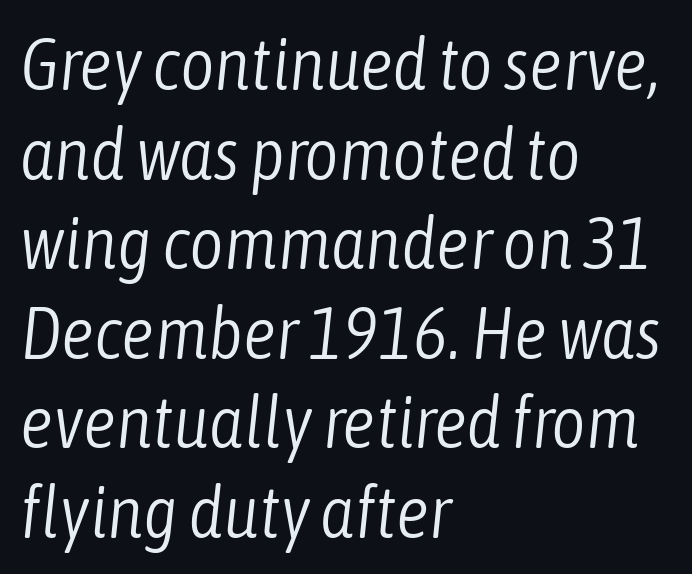
{"italic": "yes", "lean": "right", "slant_degrees": 6, "bold": "no", "weight": "light", "width": "condensed", "stroke_contrast": "low", "x_height": "medium", "monospaced": "no", "underline": "no", "align": "left", "line_spacing_ratio": 1.21, "letter_spacing": "normal", "letter_spacing_em": 0.0, "glyph_px": 74}
